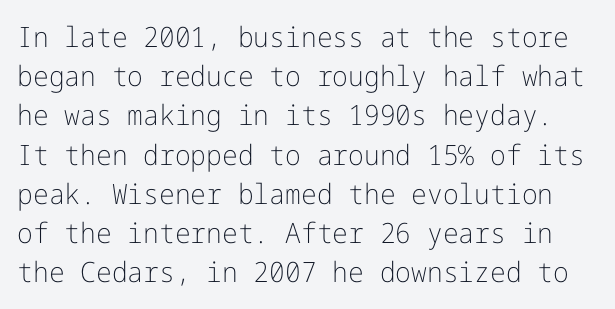
{"serif": "no", "italic": "no", "bold": "no", "weight": "light", "width": "normal", "stroke_contrast": "low", "x_height": "medium", "underline": "no", "line_spacing": "normal", "line_spacing_ratio": 1.4, "letter_spacing": "normal", "letter_spacing_em": 0.0, "glyph_px": 28}
